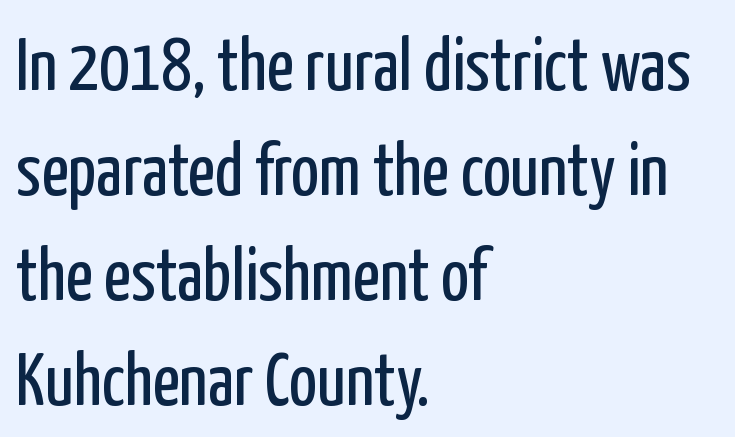
Q: Is the text bold? A: No.
Q: Is the text italic (slanted)? A: No, it is upright.
Q: Is the typeface a serif or a sans-serif typeface? A: Sans-serif.
Q: Is the text underlined? A: No.
Q: How is the paragraph aligned? A: Left-aligned.
Q: Is the spacing between letters normal or unusually wide? A: Normal.
Q: Is the spacing between lines tight, normal or loose? A: Normal.
Q: Width (condensed, normal, or wide)? A: Condensed.
Q: Stroke contrast? A: Low.
Q: x-height? A: Medium.
Q: Monospaced? A: No.
